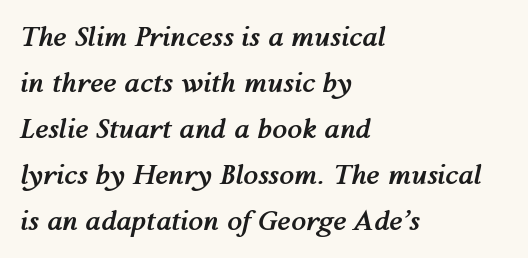
Visually the block forms a straight wall on the left and a jagged coastline on the right. A clean baseline with only descenders dipping below it. The rows are spaced the way most documents space them. Look at the tracking — it's just the regular setting, nothing added. Bold? Absolutely — the strokes are thick and heavy.
